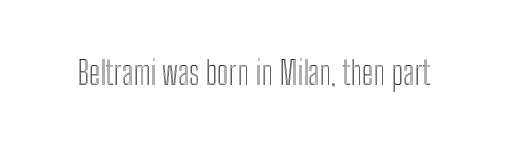
The image shows 32 px condensed type, upright; set normal letter spacing, not underlined; a medium x-height.
